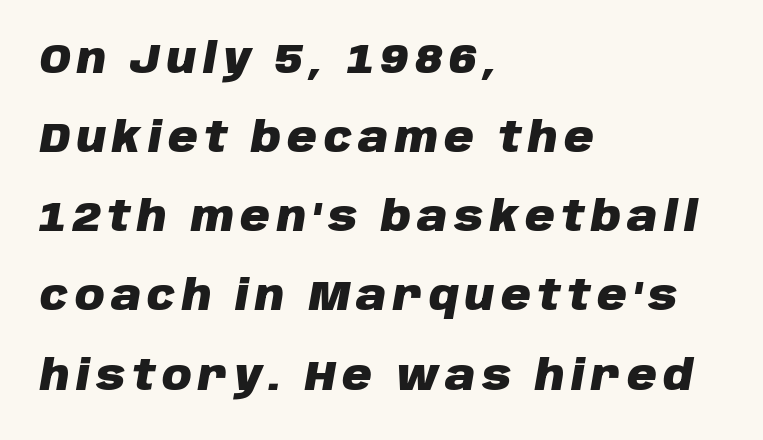
{"italic": "yes", "lean": "right", "slant_degrees": 10, "bold": "yes", "weight": "heavy", "width": "normal", "stroke_contrast": "low", "x_height": "large", "monospaced": "no", "underline": "no", "align": "left", "line_spacing": "loose", "line_spacing_ratio": 1.93, "glyph_px": 41}
